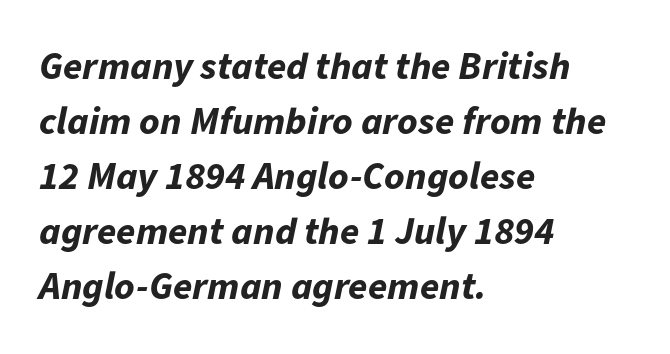
{"italic": "yes", "lean": "right", "slant_degrees": 11, "bold": "yes", "weight": "bold", "width": "normal", "stroke_contrast": "low", "x_height": "medium", "monospaced": "no", "underline": "no", "align": "left", "line_spacing": "normal", "line_spacing_ratio": 1.41, "letter_spacing": "normal", "letter_spacing_em": 0.0, "glyph_px": 39}
